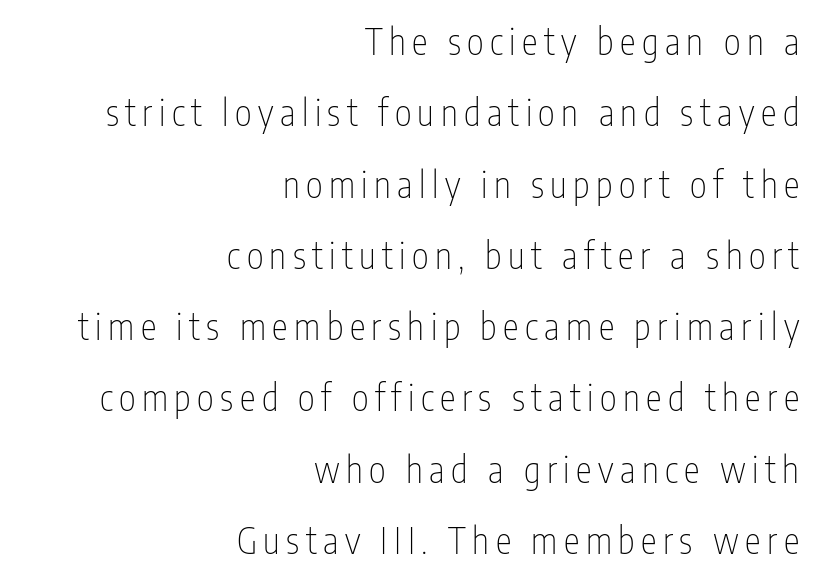
{"serif": "no", "italic": "no", "bold": "no", "weight": "thin", "width": "condensed", "stroke_contrast": "low", "x_height": "medium", "monospaced": "no", "underline": "no", "align": "right", "line_spacing": "loose", "line_spacing_ratio": 1.98, "glyph_px": 36}
